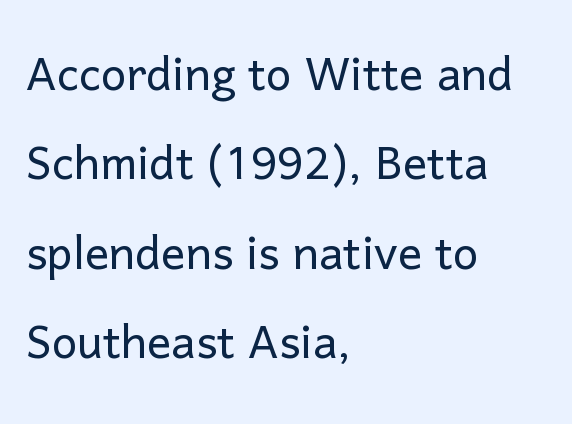
The image shows 60 px light sans-serif type, upright; set left-aligned, normal line spacing (1.49x), normal letter spacing, not underlined; low stroke contrast and a medium x-height.
